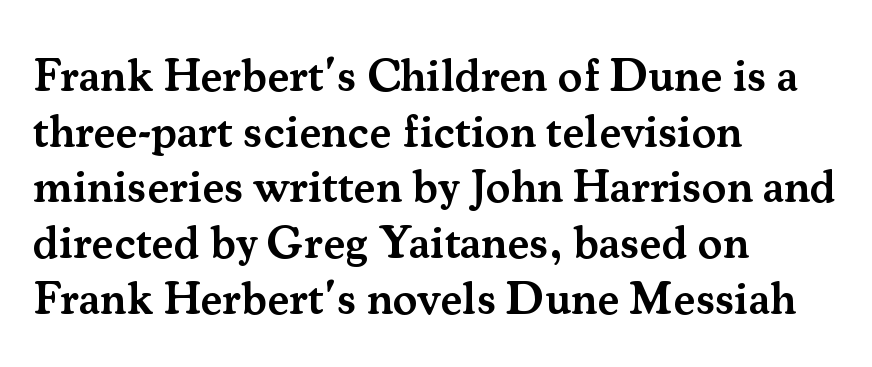
The paragraph shown leans on its left margin. Old-style or modern, the face here clearly has serifs. This is roman type, the default non-slanted kind. Slightly chunky letters — semibold, I'd say, not full bold.
